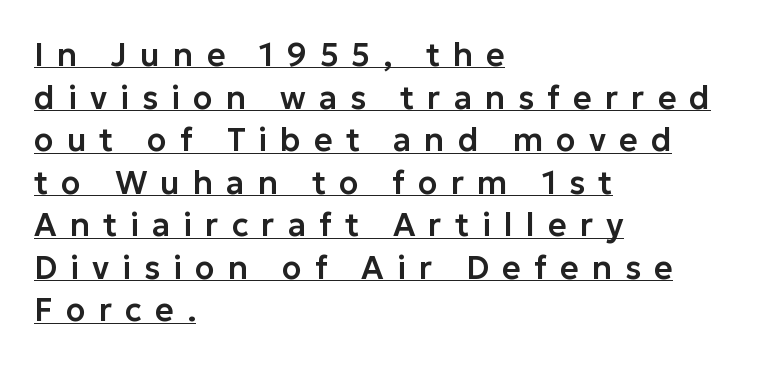
{"serif": "no", "italic": "no", "width": "normal", "stroke_contrast": "low", "x_height": "medium", "monospaced": "no", "underline": "yes", "align": "left", "line_spacing": "normal", "line_spacing_ratio": 1.33, "letter_spacing": "wide", "letter_spacing_em": 0.41, "glyph_px": 32}
